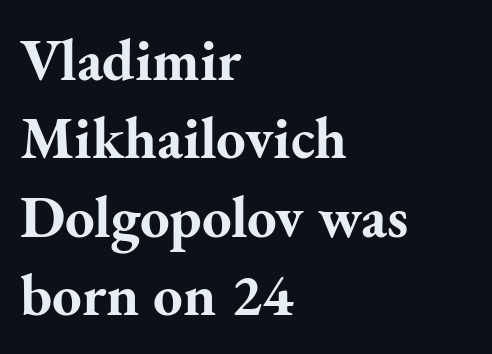
Q: Is the text bold? A: Yes.
Q: Is the text italic (slanted)? A: No, it is upright.
Q: Is the typeface a serif or a sans-serif typeface? A: Serif.
Q: Is the text underlined? A: No.
Q: How is the paragraph aligned? A: Left-aligned.
Q: Is the spacing between letters normal or unusually wide? A: Normal.
Q: Is the spacing between lines tight, normal or loose? A: Normal.
Q: Width (condensed, normal, or wide)? A: Normal.
Q: Stroke contrast? A: Medium.
Q: x-height? A: Small.
Q: Monospaced? A: No.
